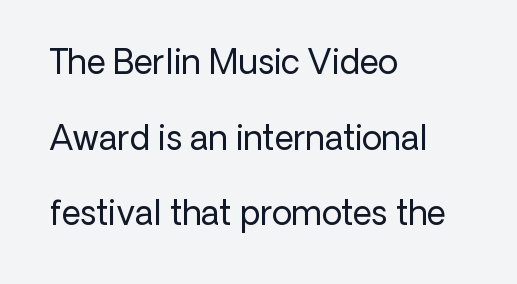
Q: Is the text bold? A: No.
Q: Is the text italic (slanted)? A: No, it is upright.
Q: Is the typeface a serif or a sans-serif typeface? A: Sans-serif.
Q: Is the text underlined? A: No.
Q: How is the paragraph aligned? A: Left-aligned.
Q: Is the spacing between letters normal or unusually wide? A: Normal.
Q: Is the spacing between lines tight, normal or loose? A: Loose.
Q: Width (condensed, normal, or wide)? A: Normal.
Q: Stroke contrast? A: Low.
Q: x-height? A: Medium.
Q: Monospaced? A: No.
